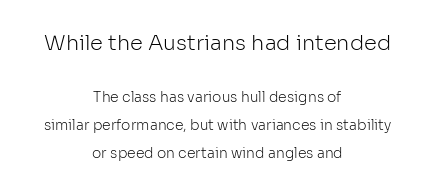
{"italic": "no", "bold": "no", "underline": "no", "align": "center", "line_spacing": "loose", "line_spacing_ratio": 2.0, "letter_spacing": "normal", "letter_spacing_em": 0.0, "larger_block": "first", "size_ratio": 1.5, "glyph_px": 21}
